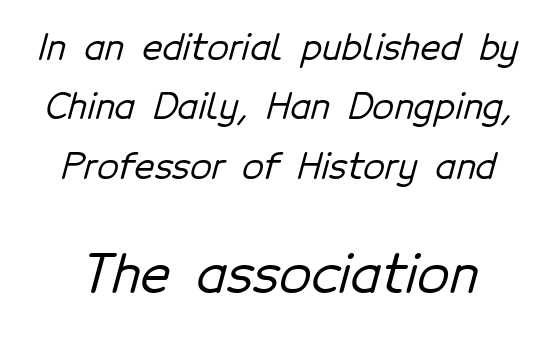
Caption: upper text group reduced, lower text group enlarged. You could not count columns in this text — the font is proportionally spaced. Serif or sans? Sans — the stroke terminals are bare. Descender tails drop into unmarked territory. Whoever set this chose a conventional vertical rhythm.
